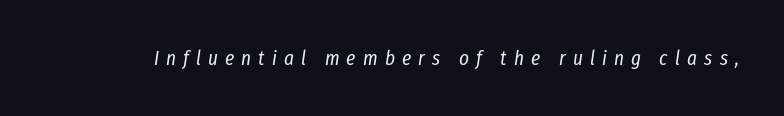
Q: Is the text bold? A: No.
Q: Is the text italic (slanted)? A: Yes, it leans right by about 8 degrees.
Q: Is the text underlined? A: No.
Q: Is the spacing between letters normal or unusually wide? A: Unusually wide.
